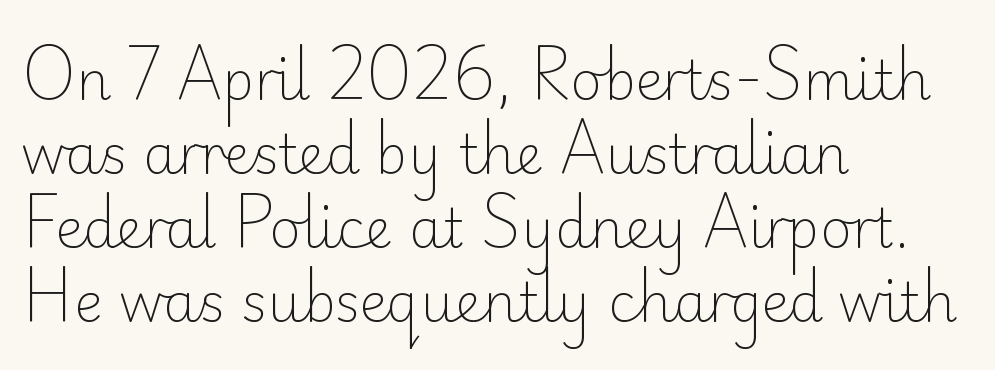
Q: Is the text bold? A: No.
Q: Is the text italic (slanted)? A: No, it is upright.
Q: Is the typeface a serif or a sans-serif typeface? A: Sans-serif.
Q: Is the text underlined? A: No.
Q: How is the paragraph aligned? A: Left-aligned.
Q: Is the spacing between letters normal or unusually wide? A: Normal.
Q: Is the spacing between lines tight, normal or loose? A: Normal.
Q: Width (condensed, normal, or wide)? A: Normal.
Q: Stroke contrast? A: Low.
Q: x-height? A: Small.
Q: Monospaced? A: No.
